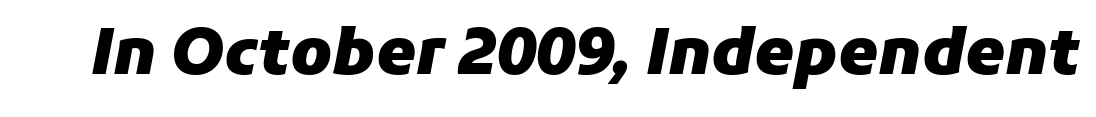
Q: Is the text bold? A: Yes.
Q: Is the text italic (slanted)? A: Yes, it leans right by about 11 degrees.
Q: Is the text underlined? A: No.
Q: Is the spacing between letters normal or unusually wide? A: Normal.
Q: Width (condensed, normal, or wide)? A: Normal.
Q: Stroke contrast? A: Low.
Q: x-height? A: Medium.
Q: Monospaced? A: No.
